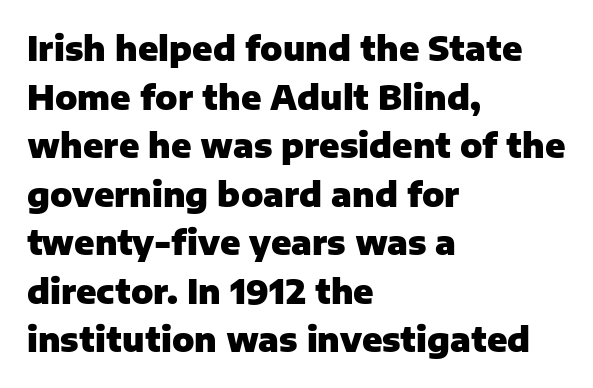
{"serif": "no", "italic": "no", "bold": "yes", "weight": "heavy", "width": "normal", "stroke_contrast": "low", "x_height": "medium", "monospaced": "no", "underline": "no", "align": "left", "line_spacing": "normal", "line_spacing_ratio": 1.47, "letter_spacing": "normal", "letter_spacing_em": 0.0, "glyph_px": 33}
